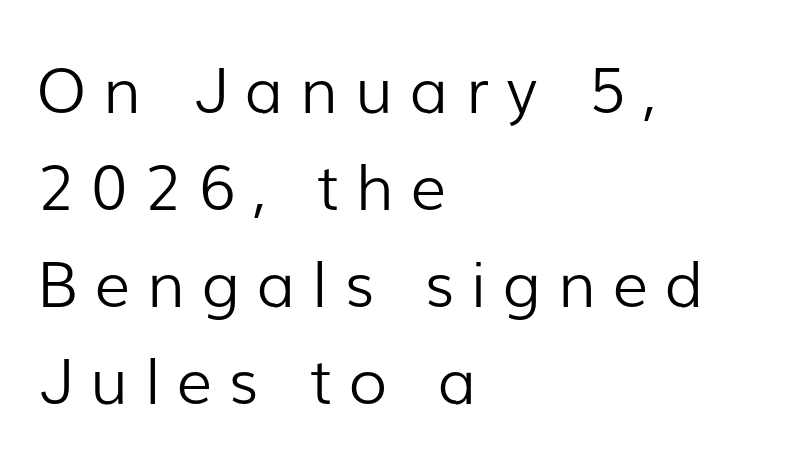
{"serif": "no", "italic": "no", "bold": "no", "weight": "light", "width": "normal", "stroke_contrast": "low", "x_height": "medium", "monospaced": "no", "underline": "no", "align": "left", "line_spacing": "normal", "line_spacing_ratio": 1.54, "letter_spacing": "wide", "letter_spacing_em": 0.26, "glyph_px": 63}
